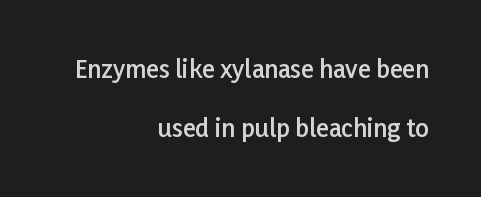
Notice how the passage keeps a crisp vertical edge on the right only. The specimen omits any rule beneath the text block's lines. Firm but not heavy-handed strokes: this text is semibold. Words appear dense and cohesive because spacing is normal. In terms of leading, this rendering errs on the spacious side.
